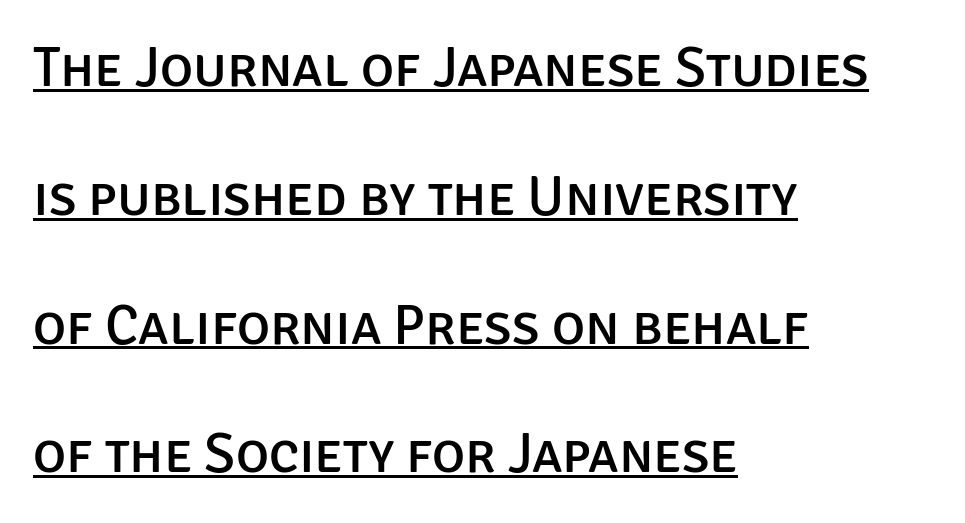
Q: Is the text italic (slanted)? A: No, it is upright.
Q: Is the typeface a serif or a sans-serif typeface? A: Sans-serif.
Q: Is the text underlined? A: Yes.
Q: How is the paragraph aligned? A: Left-aligned.
Q: Is the spacing between letters normal or unusually wide? A: Normal.
Q: Is the spacing between lines tight, normal or loose? A: Loose.
Q: Width (condensed, normal, or wide)? A: Normal.
Q: Stroke contrast? A: Low.
Q: x-height? A: Large.
Q: Monospaced? A: No.
